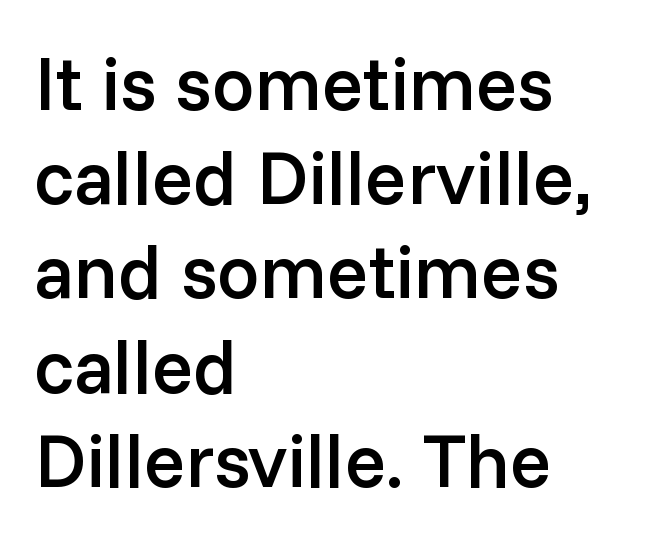
Letter spacing: default. Lines of text with bare space underneath. The rendering uses natural spacing where letterforms have individual widths. Firm but not heavy-handed strokes: this text is semibold.
